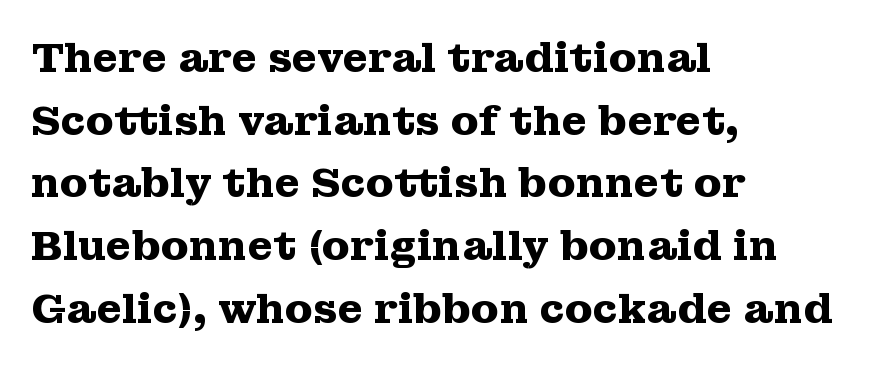
Q: Is the text bold? A: Yes.
Q: Is the text italic (slanted)? A: No, it is upright.
Q: Is the typeface a serif or a sans-serif typeface? A: Serif.
Q: Is the text underlined? A: No.
Q: How is the paragraph aligned? A: Left-aligned.
Q: Is the spacing between letters normal or unusually wide? A: Normal.
Q: Is the spacing between lines tight, normal or loose? A: Normal.
Q: Width (condensed, normal, or wide)? A: Wide.
Q: Stroke contrast? A: Medium.
Q: x-height? A: Medium.
Q: Monospaced? A: No.
